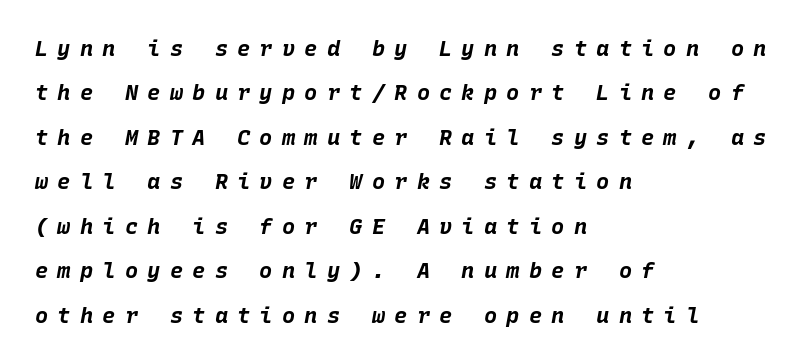
Line beginnings align vertically; line endings do not. Strong, thick strokes mark this as bold type. Reading down the column, the eye jumps a long way to each next line. Nobody drew a line under any word here.
